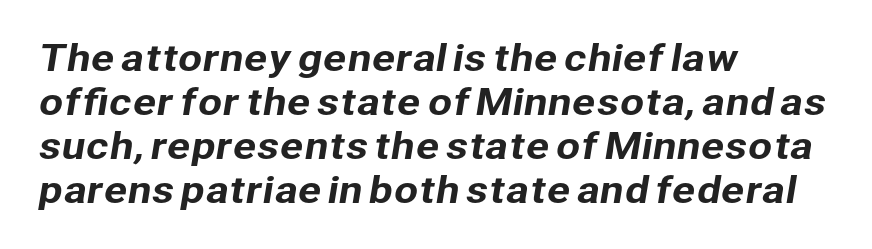
The image shows 35 px sans-serif type; set left-aligned, normal line spacing (1.26x), normal letter spacing, not underlined; low stroke contrast and a medium x-height.
